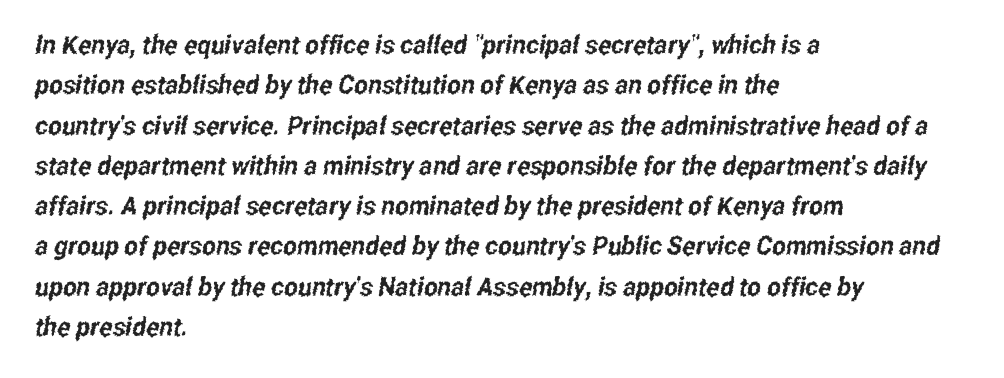
How would I describe the line gaps? Plain and ordinary. Caption: multi-line text, flush left, ragged right. The words here are not underlined. Tracking here is standard; glyphs follow each other at the usual distance.
